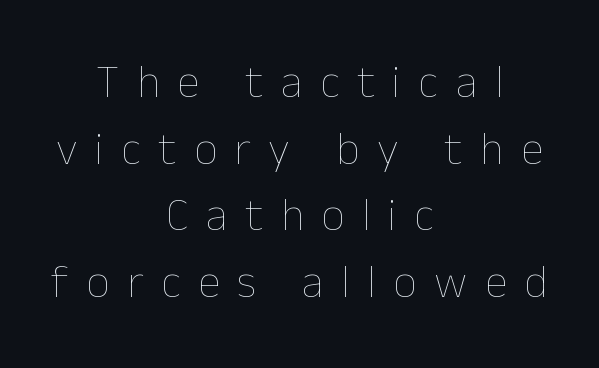
The image shows 46 px thin type, upright; set centered, normal line spacing (1.45x), unusually wide letter spacing (+0.38 em), not underlined; low stroke contrast and a medium x-height.
